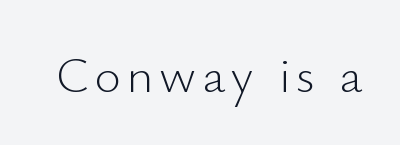
The image shows 51 px light sans-serif type, upright; set not underlined; low stroke contrast and a small x-height.
